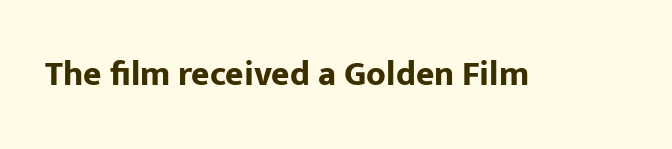
Q: Is the text bold? A: Yes.
Q: Is the text italic (slanted)? A: No, it is upright.
Q: Is the typeface a serif or a sans-serif typeface? A: Sans-serif.
Q: Is the text underlined? A: No.
Q: Is the spacing between letters normal or unusually wide? A: Normal.
Q: Width (condensed, normal, or wide)? A: Normal.
Q: Stroke contrast? A: Low.
Q: x-height? A: Medium.
Q: Monospaced? A: No.
